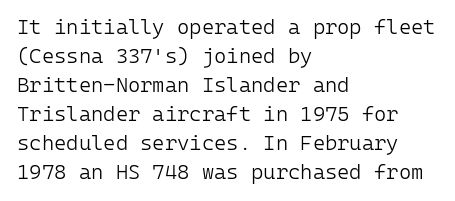
{"italic": "no", "bold": "no", "underline": "no", "align": "left", "line_spacing": "normal", "line_spacing_ratio": 1.38, "letter_spacing": "normal", "letter_spacing_em": 0.0, "glyph_px": 21}
